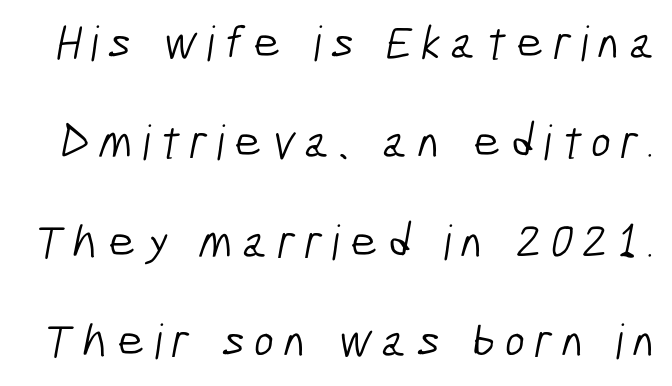
{"serif": "no", "bold": "no", "weight": "light", "width": "condensed", "stroke_contrast": "low", "x_height": "medium", "monospaced": "no", "underline": "no", "line_spacing": "loose", "line_spacing_ratio": 2.07, "letter_spacing": "wide", "letter_spacing_em": 0.2, "glyph_px": 48}
